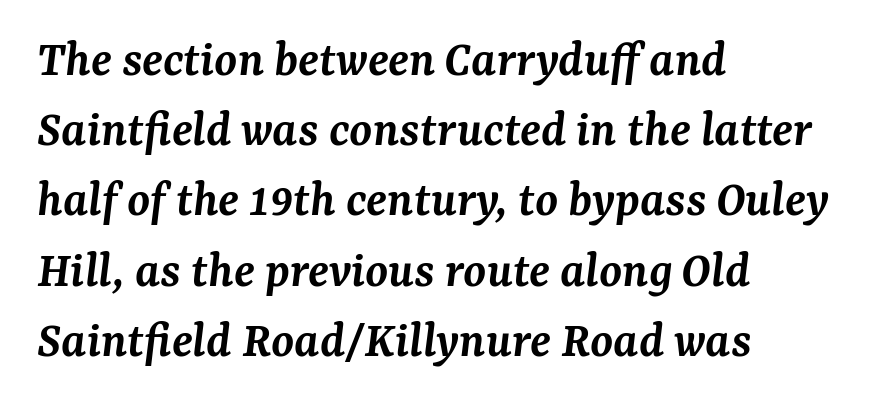
Q: Is the text bold? A: Semi-bold.
Q: Is the text italic (slanted)? A: Yes, it leans right by about 7 degrees.
Q: Is the typeface a serif or a sans-serif typeface? A: Serif.
Q: Is the text underlined? A: No.
Q: How is the paragraph aligned? A: Left-aligned.
Q: Is the spacing between letters normal or unusually wide? A: Normal.
Q: Is the spacing between lines tight, normal or loose? A: Normal.
Q: Width (condensed, normal, or wide)? A: Normal.
Q: Stroke contrast? A: Medium.
Q: x-height? A: Medium.
Q: Monospaced? A: No.
